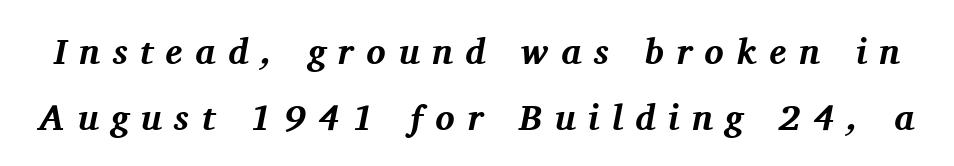
Q: Is the text bold? A: Yes.
Q: Is the text italic (slanted)? A: Yes, it leans right by about 11 degrees.
Q: Is the typeface a serif or a sans-serif typeface? A: Serif.
Q: Is the text underlined? A: No.
Q: Is the spacing between letters normal or unusually wide? A: Unusually wide.
Q: Width (condensed, normal, or wide)? A: Normal.
Q: Stroke contrast? A: Medium.
Q: x-height? A: Medium.
Q: Monospaced? A: No.
